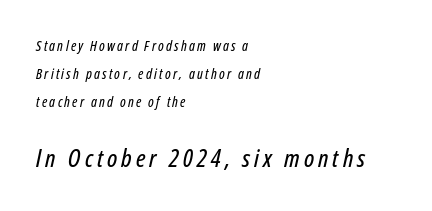
{"italic": "yes", "lean": "right", "slant_degrees": 12, "underline": "no", "align": "left", "line_spacing": "loose", "line_spacing_ratio": 2.0, "larger_block": "second", "size_ratio": 1.79, "glyph_px": 25}
